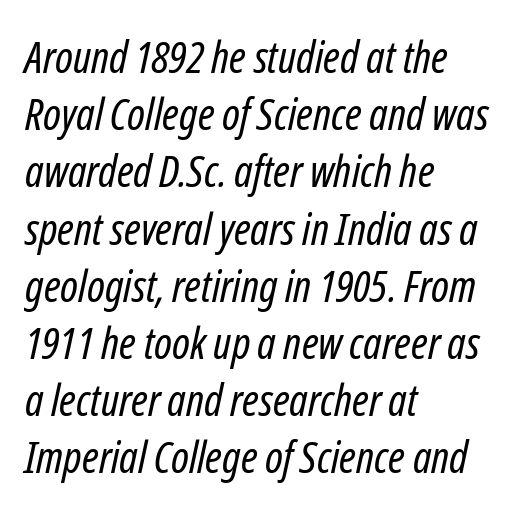
Q: Is the text bold? A: No.
Q: Is the text italic (slanted)? A: Yes, it leans right by about 12 degrees.
Q: Is the text underlined? A: No.
Q: How is the paragraph aligned? A: Left-aligned.
Q: Is the spacing between letters normal or unusually wide? A: Normal.
Q: Is the spacing between lines tight, normal or loose? A: Normal.
Q: Width (condensed, normal, or wide)? A: Condensed.
Q: Stroke contrast? A: Low.
Q: x-height? A: Medium.
Q: Monospaced? A: No.
